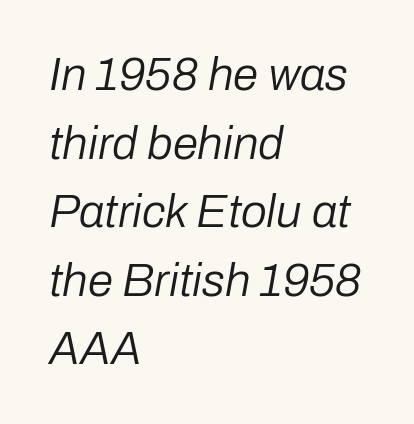
The face used here is rendered with its standard letterfit. Do the characters align in a grid? No, the font is proportional. The cut favours lightness, reaching ordinary text weight at its darkest. Normally led — the rows are evenly, conventionally spaced. Check the space under the baseline: it is left empty. If you drew a line through each stem, it would be angled.
